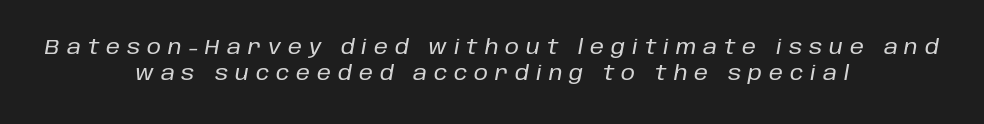
{"italic": "yes", "lean": "right", "slant_degrees": 10, "underline": "no", "align": "center", "line_spacing": "normal", "line_spacing_ratio": 1.32, "letter_spacing": "wide", "letter_spacing_em": 0.35, "glyph_px": 20}
